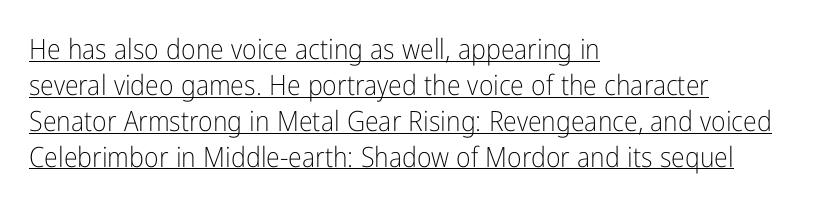
Q: Is the text bold? A: No.
Q: Is the text italic (slanted)? A: No, it is upright.
Q: Is the typeface a serif or a sans-serif typeface? A: Sans-serif.
Q: Is the text underlined? A: Yes.
Q: How is the paragraph aligned? A: Left-aligned.
Q: Is the spacing between letters normal or unusually wide? A: Normal.
Q: Is the spacing between lines tight, normal or loose? A: Normal.
Q: Width (condensed, normal, or wide)? A: Condensed.
Q: Stroke contrast? A: Low.
Q: x-height? A: Medium.
Q: Monospaced? A: No.
